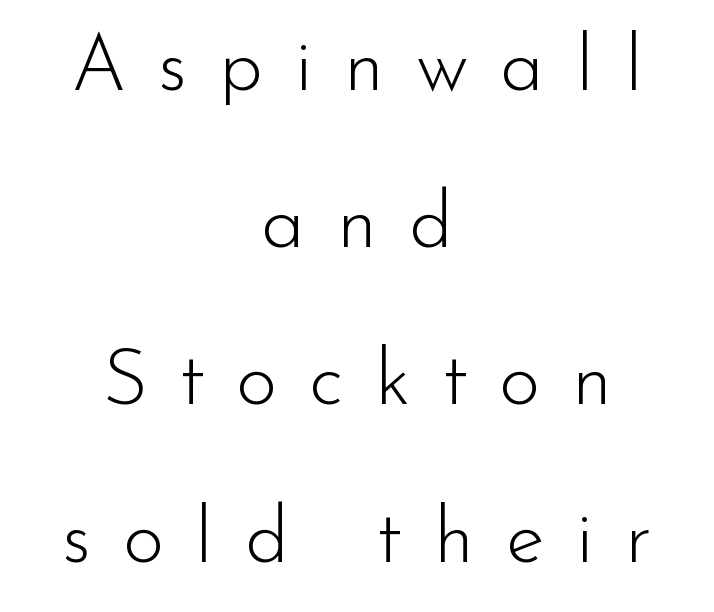
Q: Is the text bold? A: No.
Q: Is the text italic (slanted)? A: No, it is upright.
Q: Is the typeface a serif or a sans-serif typeface? A: Sans-serif.
Q: Is the text underlined? A: No.
Q: How is the paragraph aligned? A: Centered.
Q: Is the spacing between letters normal or unusually wide? A: Unusually wide.
Q: Is the spacing between lines tight, normal or loose? A: Loose.
Q: Width (condensed, normal, or wide)? A: Normal.
Q: Stroke contrast? A: Low.
Q: x-height? A: Small.
Q: Monospaced? A: No.
